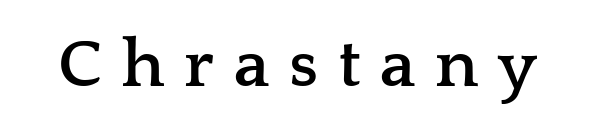
The zone under the glyphs is completely vacant. In terms of letterform style, serifs are clearly present. Looks like regular typesetting: each glyph gets only the width it needs. Caption: expanded tracking, letters set apart.
